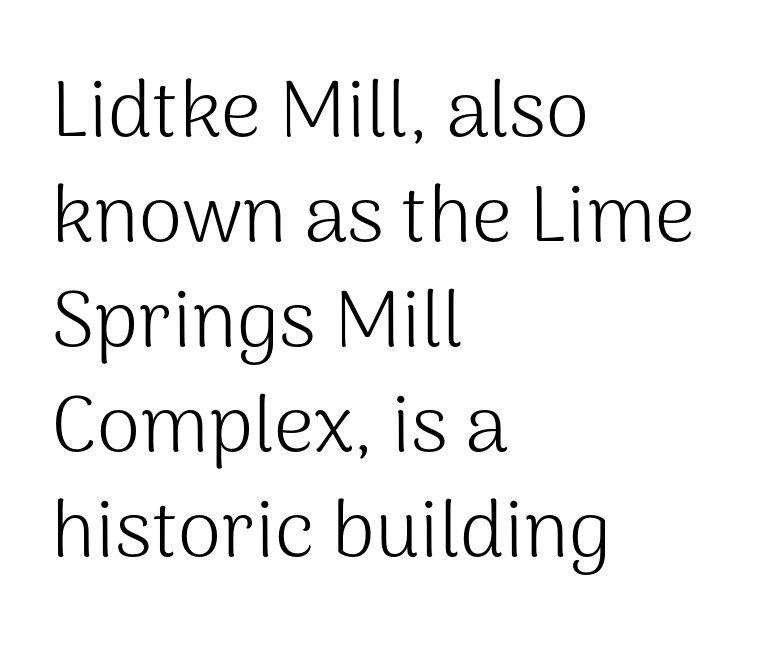
Q: Is the text bold? A: No.
Q: Is the text italic (slanted)? A: No, it is upright.
Q: Is the typeface a serif or a sans-serif typeface? A: Sans-serif.
Q: Is the text underlined? A: No.
Q: How is the paragraph aligned? A: Left-aligned.
Q: Is the spacing between letters normal or unusually wide? A: Normal.
Q: Is the spacing between lines tight, normal or loose? A: Normal.
Q: Width (condensed, normal, or wide)? A: Normal.
Q: Stroke contrast? A: Medium.
Q: x-height? A: Medium.
Q: Monospaced? A: No.
